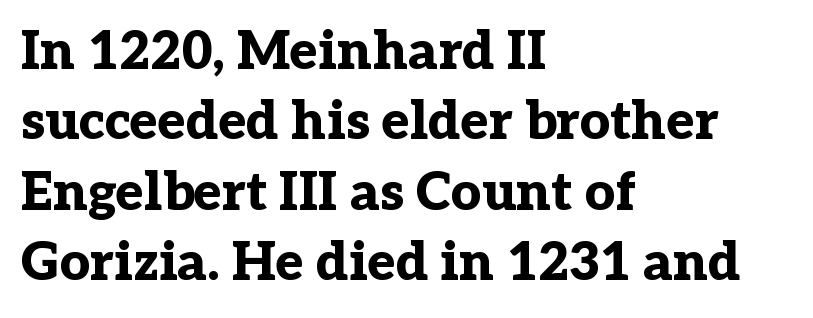
Q: Is the text bold? A: Yes.
Q: Is the text italic (slanted)? A: No, it is upright.
Q: Is the typeface a serif or a sans-serif typeface? A: Serif.
Q: Is the text underlined? A: No.
Q: How is the paragraph aligned? A: Left-aligned.
Q: Is the spacing between letters normal or unusually wide? A: Normal.
Q: Is the spacing between lines tight, normal or loose? A: Normal.
Q: Width (condensed, normal, or wide)? A: Normal.
Q: Stroke contrast? A: Low.
Q: x-height? A: Medium.
Q: Monospaced? A: No.
